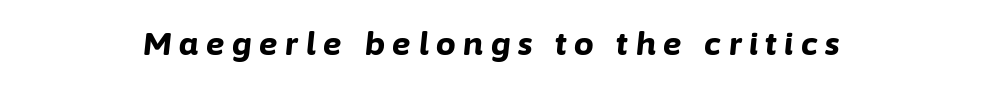
{"italic": "yes", "lean": "right", "slant_degrees": 6, "bold": "yes", "weight": "bold", "width": "normal", "stroke_contrast": "low", "x_height": "medium", "monospaced": "no", "underline": "no", "align": "center", "letter_spacing": "wide", "letter_spacing_em": 0.25, "glyph_px": 31}
